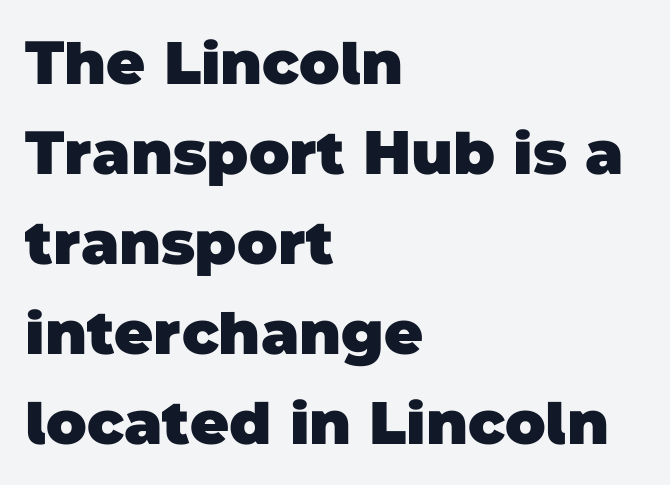
This sample is left-justified, so line endings fall wherever the words run out. Do the characters align in a grid? No, the font is proportional. The rows are spaced the way most documents space them. Words float on clear page, feet unadorned. The typesetting leans heavy: a genuine bold. The typeface chosen for these lines omits serifs.
